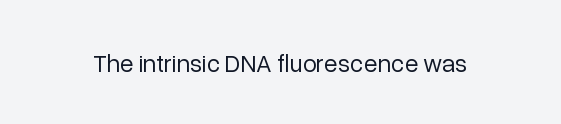
Q: Is the text bold? A: No.
Q: Is the text italic (slanted)? A: No, it is upright.
Q: Is the text underlined? A: No.
Q: Is the spacing between letters normal or unusually wide? A: Normal.
